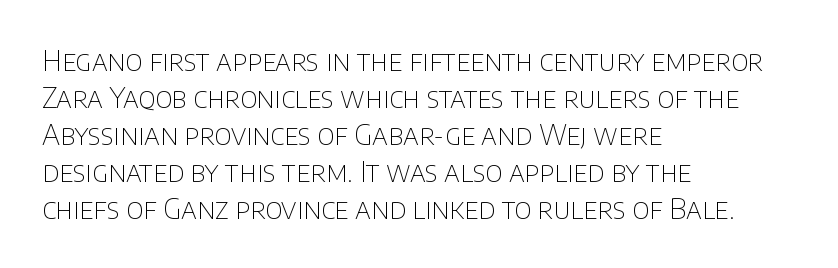
The face used here is proportionally spaced, like ordinary book or web type. What kind of face is this? One without serifs — a sans. These lines are set flush left with a ragged right edge. Ascenders rise straight up at ninety degrees.
